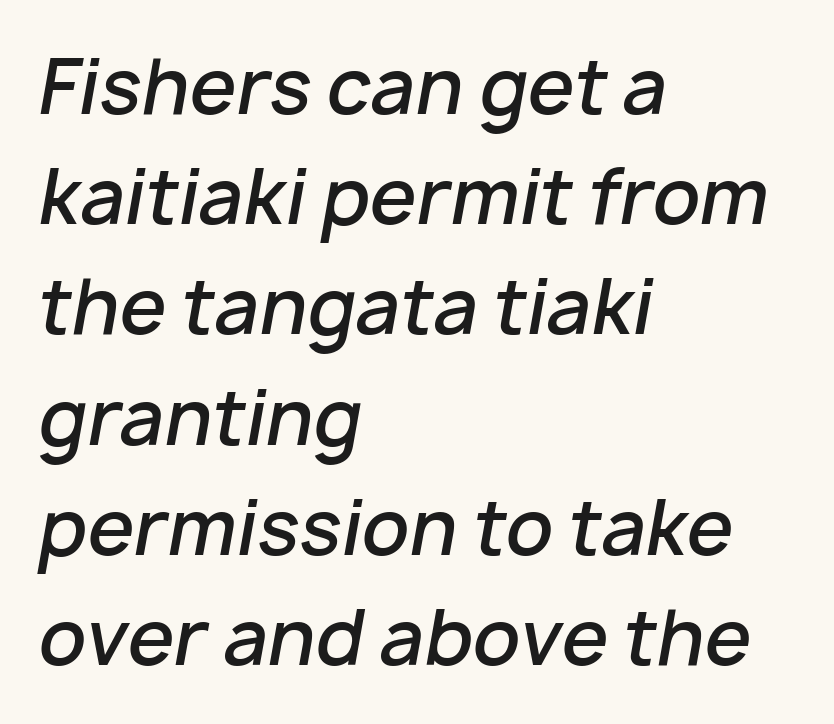
{"italic": "yes", "lean": "right", "slant_degrees": 10, "bold": "semi", "weight": "semibold", "width": "normal", "stroke_contrast": "low", "x_height": "medium", "monospaced": "no", "underline": "no", "align": "left", "line_spacing": "normal", "line_spacing_ratio": 1.47, "letter_spacing": "normal", "letter_spacing_em": 0.0, "glyph_px": 75}
